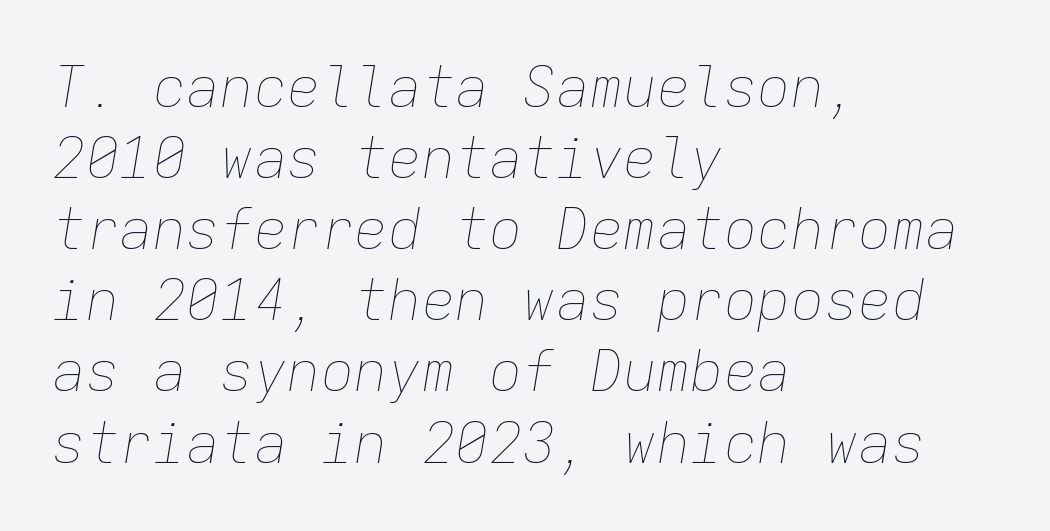
The image shows 56 px thin type, italic (leaning right), monospaced; set left-aligned, normal line spacing (1.27x), normal letter spacing, not underlined; low stroke contrast and a medium x-height.
